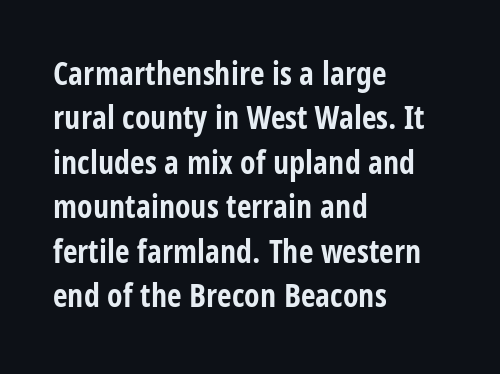
Q: Is the text bold? A: Yes.
Q: Is the text italic (slanted)? A: No, it is upright.
Q: Is the typeface a serif or a sans-serif typeface? A: Sans-serif.
Q: Is the text underlined? A: No.
Q: How is the paragraph aligned? A: Left-aligned.
Q: Is the spacing between letters normal or unusually wide? A: Normal.
Q: Is the spacing between lines tight, normal or loose? A: Normal.
Q: Width (condensed, normal, or wide)? A: Condensed.
Q: Stroke contrast? A: Low.
Q: x-height? A: Large.
Q: Monospaced? A: No.
